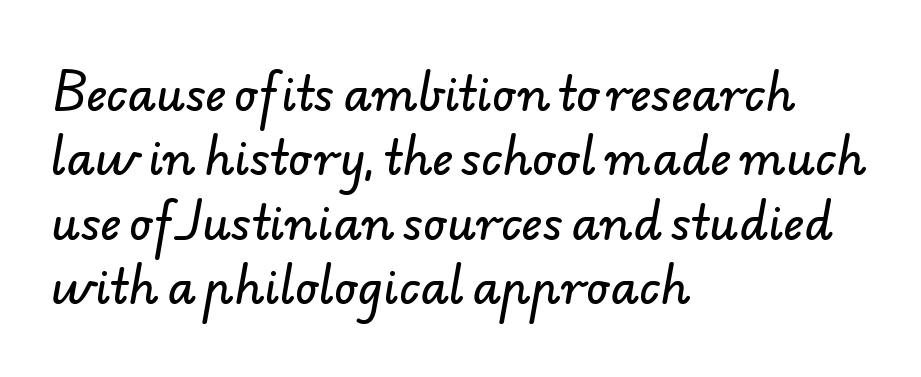
Baseline-to-baseline distance is the conventional proportion of letter height. Reading down the block, your eye returns to a fixed left position each line. Rule under the text: the space is simply empty. A typesetter would call this proportional, since set widths differ per character. Compared with typical body copy, the letter spacing here is the same. In terms of letterform style, serifs are entirely absent.
